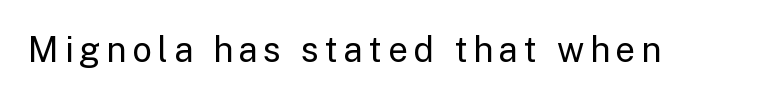
{"serif": "no", "italic": "no", "bold": "no", "weight": "regular", "width": "normal", "stroke_contrast": "low", "x_height": "medium", "monospaced": "no", "underline": "no", "glyph_px": 35}
